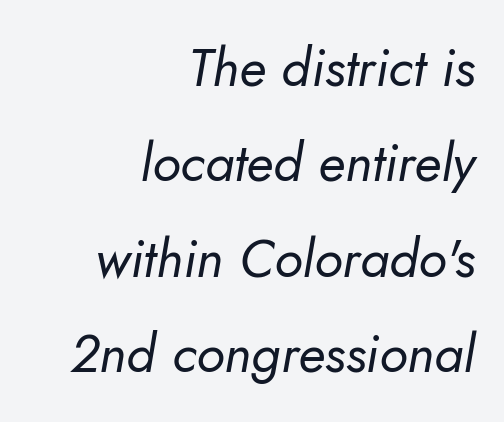
{"serif": "no", "bold": "no", "weight": "regular", "width": "normal", "stroke_contrast": "low", "x_height": "small", "monospaced": "no", "underline": "no", "align": "right", "line_spacing_ratio": 1.8, "letter_spacing": "normal", "letter_spacing_em": 0.0, "glyph_px": 53}
